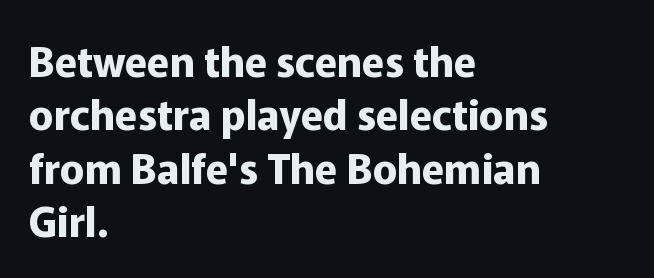
There is no visible air inserted between adjacent glyphs. Clear beneath every line of the passage. Font category for this specimen: sans-serif. This is roman type, the default non-slanted kind. Each glyph is drawn with heavy, bold strokes. Horizontal alignment here is leftward, the default for most running prose.
